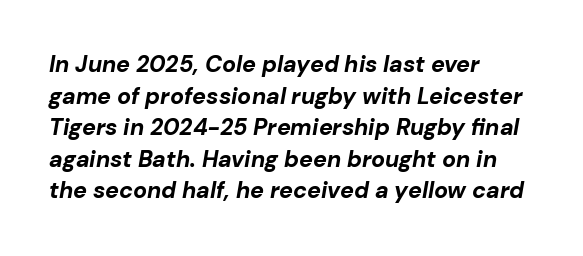
{"italic": "yes", "lean": "right", "slant_degrees": 10, "bold": "yes", "underline": "no", "align": "left", "line_spacing": "normal", "line_spacing_ratio": 1.37, "letter_spacing": "normal", "letter_spacing_em": 0.0, "glyph_px": 23}
